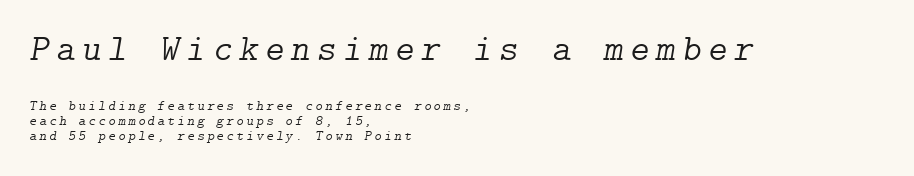
The image shows 37 px light serif type, italic (leaning right); set left-aligned, tight line spacing (1.07x), not underlined; the first (top) block is 2.64x larger; low stroke contrast and a medium x-height.
